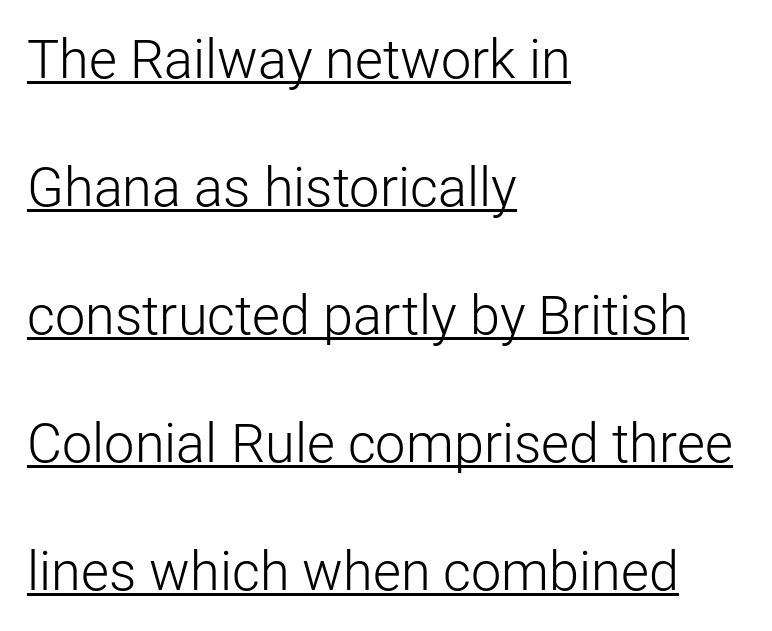
{"serif": "no", "italic": "no", "bold": "no", "weight": "light", "width": "normal", "stroke_contrast": "low", "x_height": "medium", "monospaced": "no", "underline": "yes", "align": "left", "line_spacing": "loose", "line_spacing_ratio": 2.37, "letter_spacing": "normal", "letter_spacing_em": 0.0, "glyph_px": 54}
